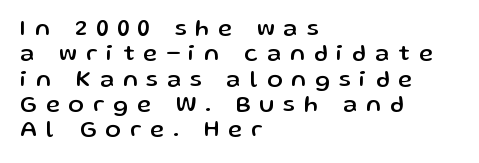
Line starts are locked; line ends wander. Display-style spreading of the glyphs; the letterfit is very open. The foot of each line stays bare and open. The designer dialed line spacing down below the default.
